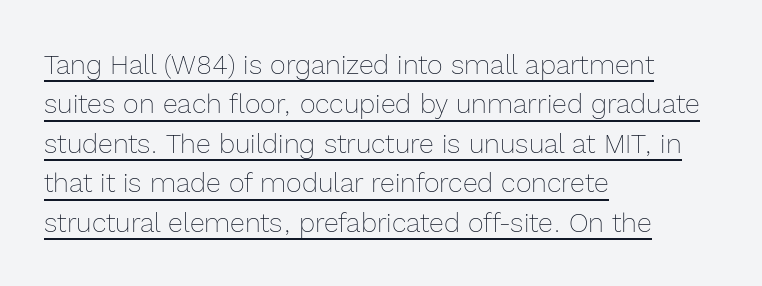
The ragged edge is on the right, which tells us the setting is flush left. The horizontal fit of the characters is conventional and even. Weight: regular or lighter. Notice how the stems are strictly vertical — no italics here. In terms of leading, this rendering sits right in the middle. In designer terms, the underline attribute is active on this setting.
